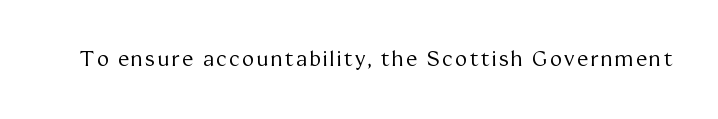
{"italic": "no", "bold": "no", "underline": "no", "glyph_px": 20}
